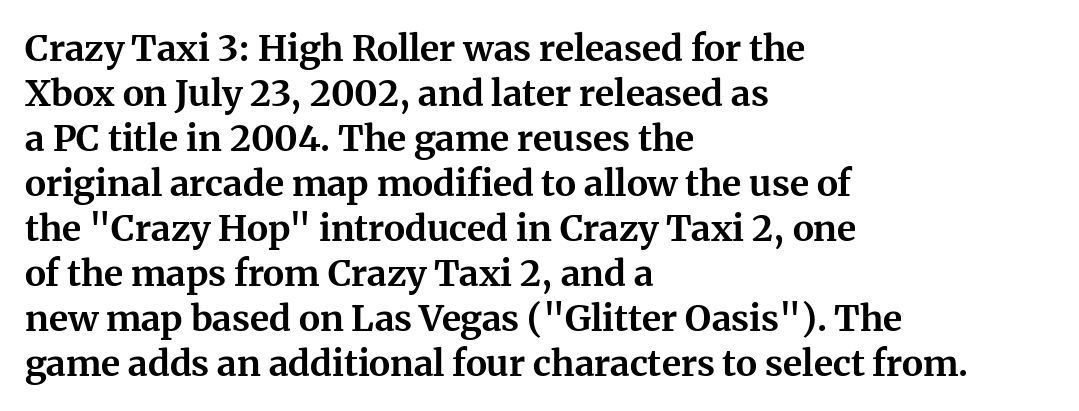
Q: Is the text bold? A: Yes.
Q: Is the text italic (slanted)? A: No, it is upright.
Q: Is the typeface a serif or a sans-serif typeface? A: Serif.
Q: Is the text underlined? A: No.
Q: How is the paragraph aligned? A: Left-aligned.
Q: Is the spacing between letters normal or unusually wide? A: Normal.
Q: Is the spacing between lines tight, normal or loose? A: Normal.
Q: Width (condensed, normal, or wide)? A: Normal.
Q: Stroke contrast? A: Medium.
Q: x-height? A: Medium.
Q: Monospaced? A: No.
